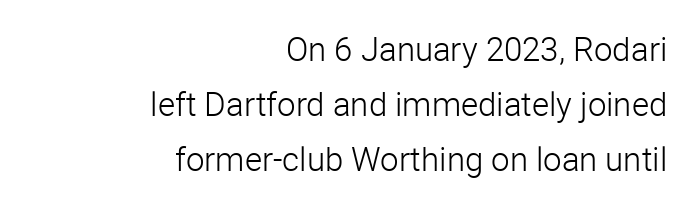
Q: Is the text bold? A: No.
Q: Is the text italic (slanted)? A: No, it is upright.
Q: Is the typeface a serif or a sans-serif typeface? A: Sans-serif.
Q: Is the text underlined? A: No.
Q: How is the paragraph aligned? A: Right-aligned.
Q: Is the spacing between letters normal or unusually wide? A: Normal.
Q: Is the spacing between lines tight, normal or loose? A: Normal.
Q: Width (condensed, normal, or wide)? A: Normal.
Q: Stroke contrast? A: Low.
Q: x-height? A: Medium.
Q: Monospaced? A: No.
